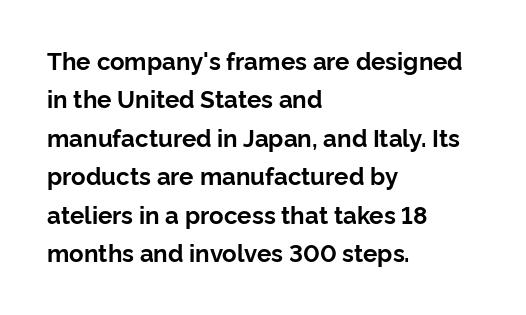
{"italic": "no", "bold": "yes", "underline": "no", "align": "left", "line_spacing": "normal", "line_spacing_ratio": 1.6, "letter_spacing": "normal", "letter_spacing_em": 0.0, "glyph_px": 24}
